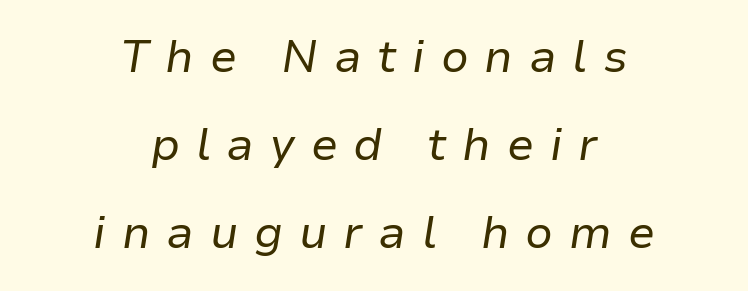
{"italic": "yes", "lean": "right", "slant_degrees": 9, "bold": "no", "weight": "regular", "width": "normal", "stroke_contrast": "low", "x_height": "medium", "monospaced": "no", "underline": "no", "align": "center", "line_spacing": "loose", "line_spacing_ratio": 1.96, "letter_spacing": "wide", "letter_spacing_em": 0.35, "glyph_px": 45}
